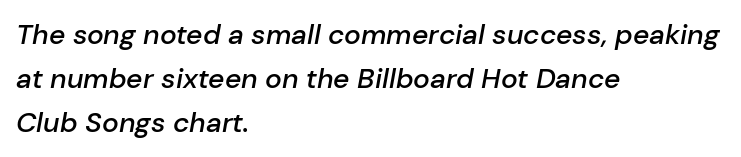
These words are printed semibold, heavier than regular yet not bold. The string is rendered with underlining switched off. Observe the ordinary spacing: letters are neighbours, not strangers. Rows of type keep a routine distance in the vertical direction. Does the copy run flush right? No — it runs flush left.
